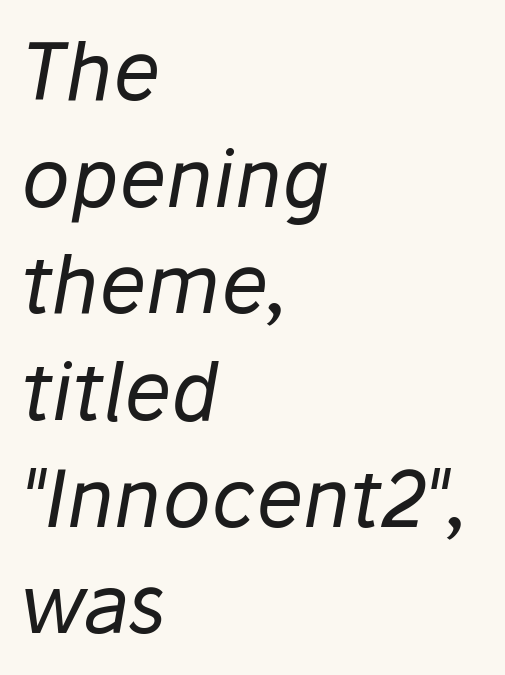
The image shows 79 px regular-weight type, italic (leaning right); set left-aligned, normal line spacing (1.35x), normal letter spacing, not underlined; low stroke contrast and a medium x-height.
